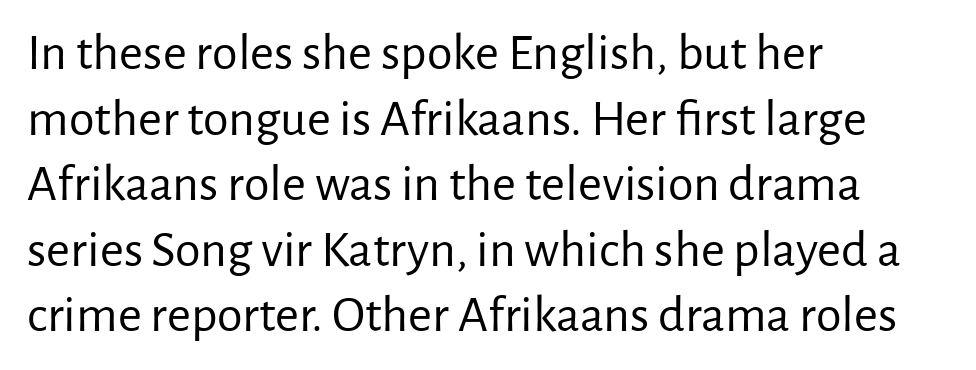
{"serif": "no", "italic": "no", "bold": "no", "weight": "regular", "width": "normal", "stroke_contrast": "low", "x_height": "medium", "monospaced": "no", "underline": "no", "align": "left", "line_spacing": "normal", "line_spacing_ratio": 1.26, "letter_spacing": "normal", "letter_spacing_em": 0.0, "glyph_px": 52}
